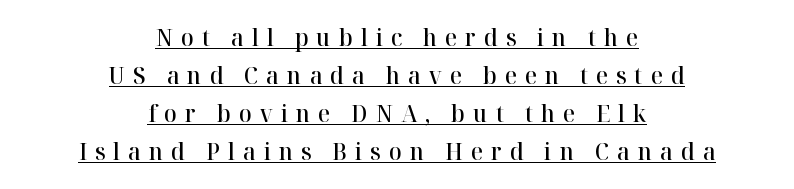
The compositor balanced each line on the midline. What stands out about the letter spacing? Its width — letters are far apart. This sample carries an underscore along the baseline area. No italicization has been applied; the sample stays upright. Quick note: interline space is typical.
